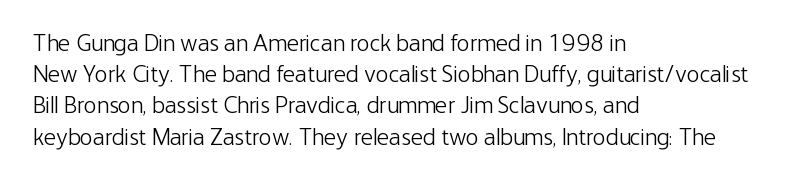
{"italic": "no", "bold": "no", "underline": "no", "align": "left", "line_spacing": "normal", "line_spacing_ratio": 1.3, "letter_spacing": "normal", "letter_spacing_em": 0.0, "glyph_px": 24}
